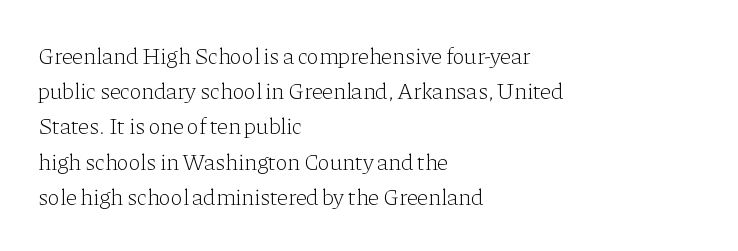
{"italic": "no", "bold": "no", "underline": "no", "align": "left", "line_spacing": "normal", "line_spacing_ratio": 1.53, "letter_spacing": "normal", "letter_spacing_em": 0.0, "glyph_px": 23}
